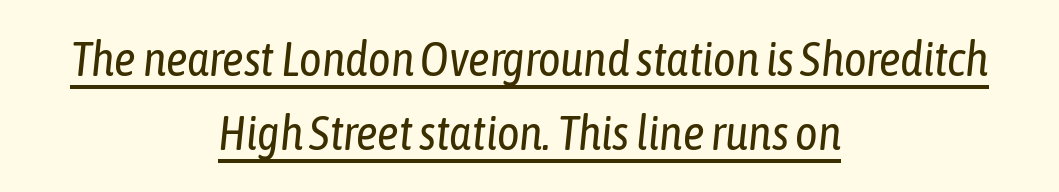
Q: Is the text bold? A: No.
Q: Is the text italic (slanted)? A: Yes, it leans right by about 6 degrees.
Q: Is the text underlined? A: Yes.
Q: How is the paragraph aligned? A: Centered.
Q: Is the spacing between letters normal or unusually wide? A: Normal.
Q: Is the spacing between lines tight, normal or loose? A: Normal.
Q: Width (condensed, normal, or wide)? A: Condensed.
Q: Stroke contrast? A: Low.
Q: x-height? A: Medium.
Q: Monospaced? A: No.
